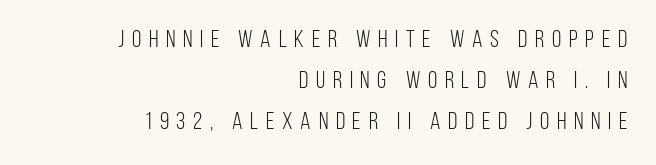
These lines have a slow, spaced-out rhythm from letter to letter. Rendered with straight, roman letterforms. Lines of text with bare space underneath. Which margin do the lines hug? The right one — the left edge is uneven.
